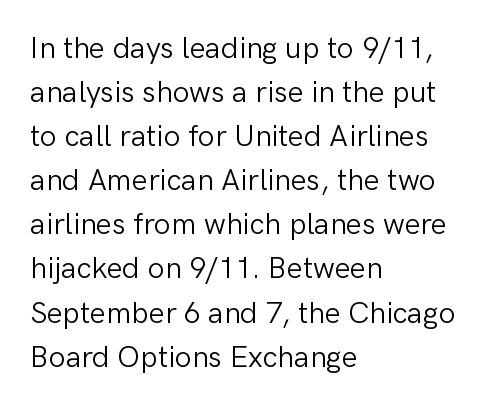
Q: Is the text bold? A: No.
Q: Is the text italic (slanted)? A: No, it is upright.
Q: Is the typeface a serif or a sans-serif typeface? A: Sans-serif.
Q: Is the text underlined? A: No.
Q: How is the paragraph aligned? A: Left-aligned.
Q: Is the spacing between letters normal or unusually wide? A: Normal.
Q: Is the spacing between lines tight, normal or loose? A: Normal.
Q: Width (condensed, normal, or wide)? A: Normal.
Q: Stroke contrast? A: Low.
Q: x-height? A: Medium.
Q: Monospaced? A: No.
